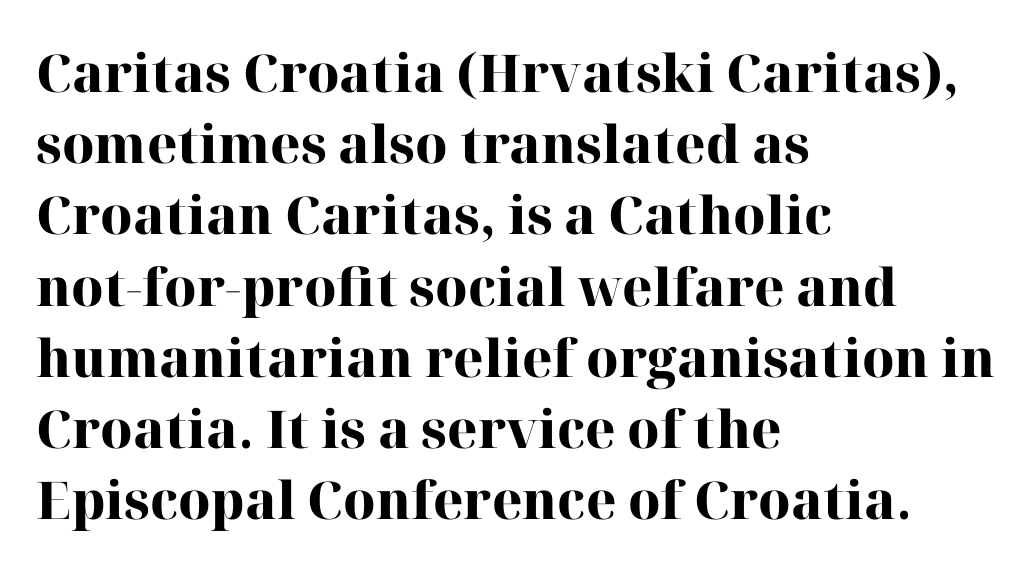
Rendered with straight, roman letterforms. This is serif lettering, the kind often seen in printed books. Caption: multi-line text, flush left, ragged right. How would I describe the line gaps? Plain and ordinary.
